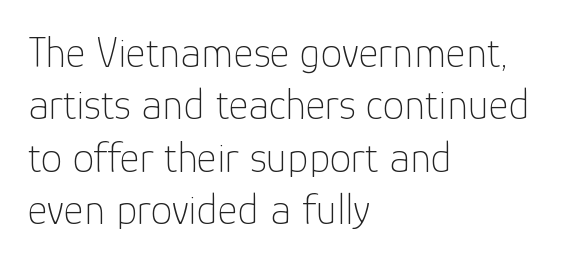
{"serif": "no", "italic": "no", "bold": "no", "weight": "thin", "width": "normal", "stroke_contrast": "low", "x_height": "medium", "monospaced": "no", "underline": "no", "align": "left", "line_spacing_ratio": 1.22, "letter_spacing": "normal", "letter_spacing_em": 0.0, "glyph_px": 43}
